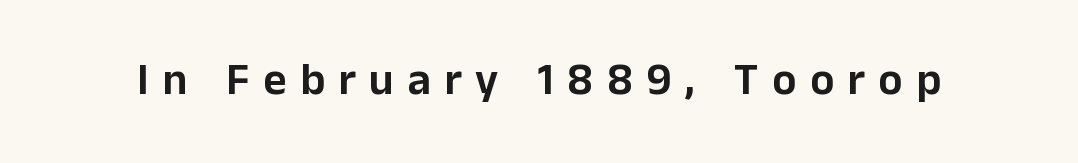
Q: Is the text italic (slanted)? A: No, it is upright.
Q: Is the typeface a serif or a sans-serif typeface? A: Sans-serif.
Q: Is the text underlined? A: No.
Q: Is the spacing between letters normal or unusually wide? A: Unusually wide.
Q: Width (condensed, normal, or wide)? A: Normal.
Q: Stroke contrast? A: Low.
Q: x-height? A: Medium.
Q: Monospaced? A: No.
